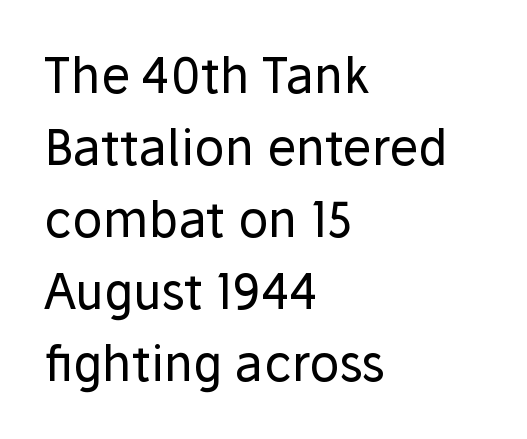
{"serif": "no", "italic": "no", "bold": "no", "weight": "regular", "width": "normal", "stroke_contrast": "low", "x_height": "medium", "monospaced": "no", "underline": "no", "align": "left", "line_spacing": "normal", "line_spacing_ratio": 1.47, "letter_spacing": "normal", "letter_spacing_em": 0.0, "glyph_px": 49}
